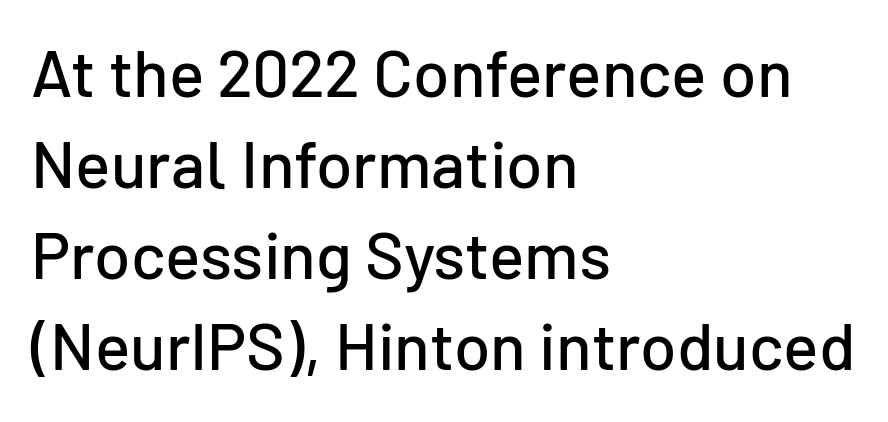
{"serif": "no", "italic": "no", "width": "normal", "stroke_contrast": "low", "x_height": "medium", "monospaced": "no", "underline": "no", "align": "left", "line_spacing": "normal", "line_spacing_ratio": 1.38, "letter_spacing": "normal", "letter_spacing_em": 0.0, "glyph_px": 66}
